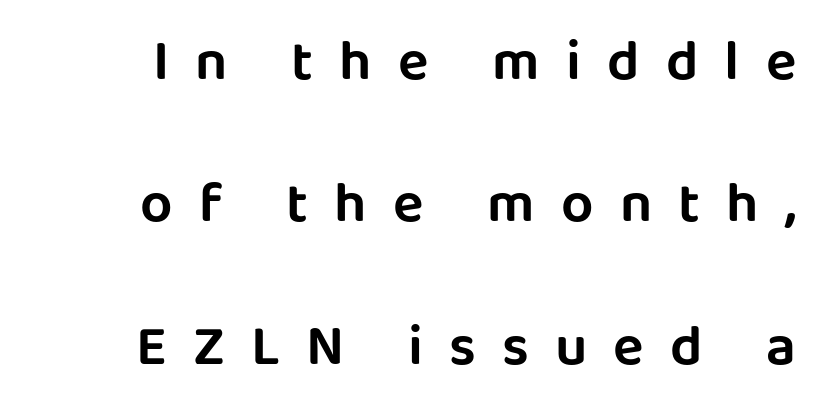
{"serif": "no", "italic": "no", "width": "normal", "stroke_contrast": "low", "x_height": "large", "monospaced": "no", "underline": "no", "align": "right", "line_spacing": "loose", "line_spacing_ratio": 2.5, "letter_spacing": "wide", "letter_spacing_em": 0.46, "glyph_px": 57}
